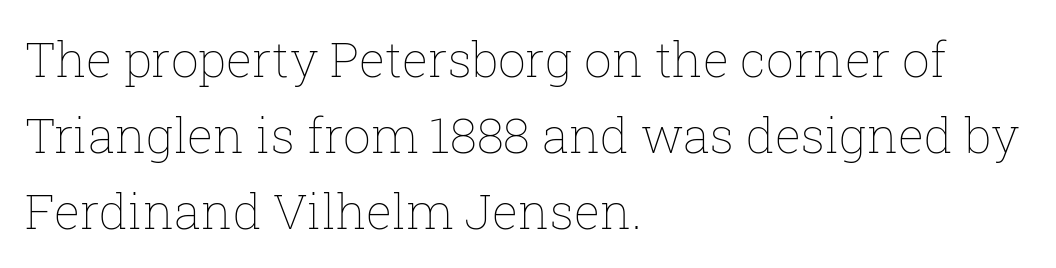
Vertical strokes here are truly vertical. Nobody touched the tracking dial on this one. Descender tails drop into unmarked territory. These lines are rendered in a variable-pitch font. No letter is thick-stroked: the sample isn't bold. The leading is moderate, giving the passage an even texture.
